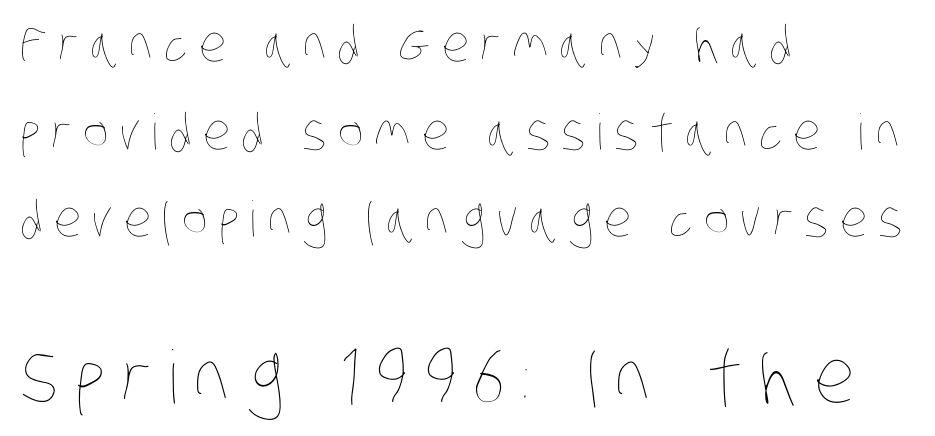
The image shows 73 px thin, condensed type; set left-aligned, line spacing 1.79x, unusually wide letter spacing (+0.23 em), not underlined; the second (bottom) block is 1.49x larger; low stroke contrast and a large x-height.
